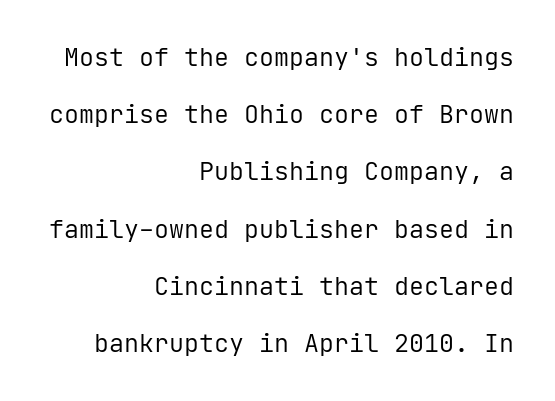
{"italic": "no", "bold": "no", "underline": "no", "align": "right", "line_spacing": "loose", "line_spacing_ratio": 2.29, "letter_spacing": "normal", "letter_spacing_em": 0.0, "glyph_px": 25}
